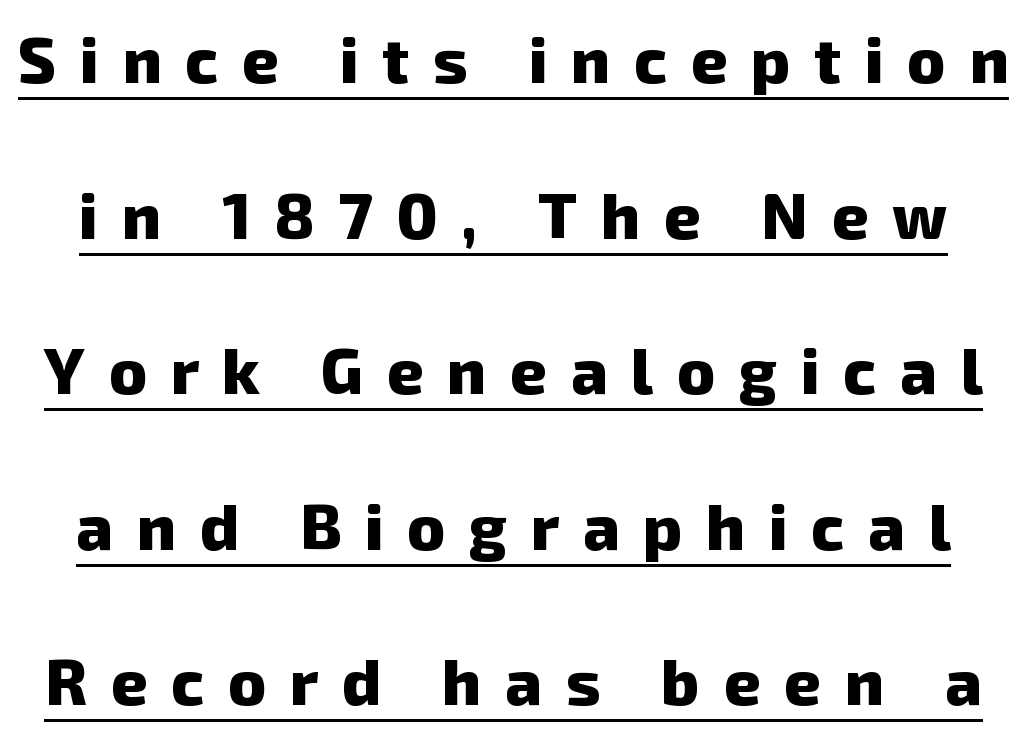
The image shows 64 px heavy sans-serif type; set loose line spacing (2.43x), unusually wide letter spacing (+0.37 em), underlined; low stroke contrast and a medium x-height.
